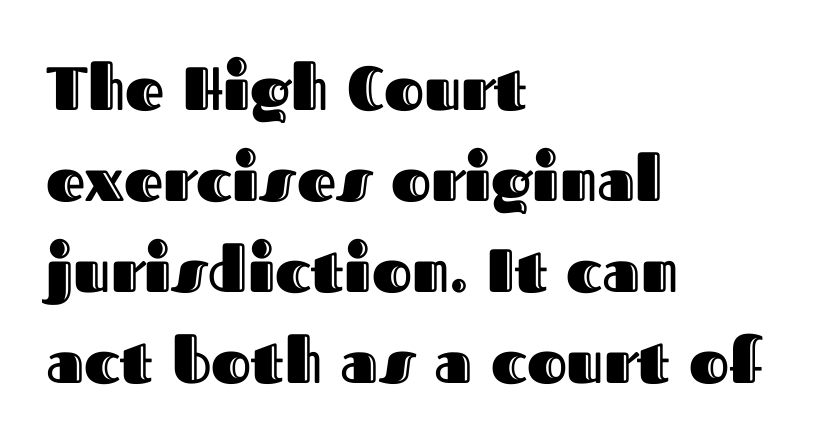
Plain, unruled lines of type. Characters follow at the spacing the type designer built in. The letters advance in unequal steps, a hallmark of proportional type. Italic? Not at all — the glyphs are vertical.
